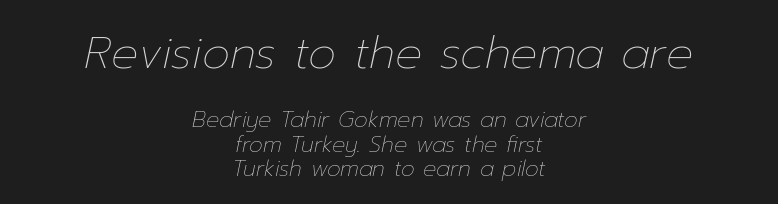
Varying glyph widths throughout — classic text-font behaviour. Every character sits at an angle, as italics do. Here the glyphs are tracked normally, forming tight word shapes. Unmarked baselines from the first word to the last.
